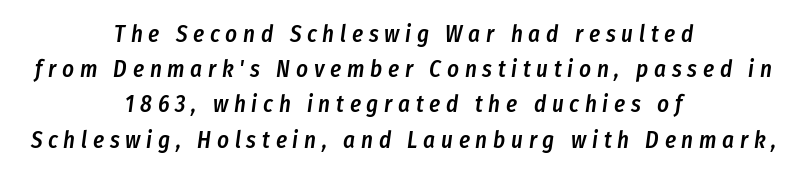
Q: Is the text bold? A: Semi-bold.
Q: Is the text italic (slanted)? A: Yes, it leans right by about 8 degrees.
Q: Is the text underlined? A: No.
Q: How is the paragraph aligned? A: Centered.
Q: Is the spacing between letters normal or unusually wide? A: Unusually wide.
Q: Is the spacing between lines tight, normal or loose? A: Normal.
